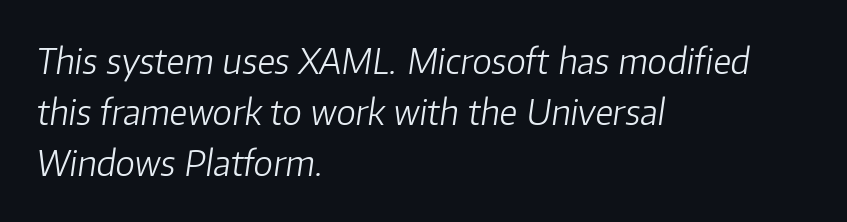
Q: Is the text bold? A: No.
Q: Is the text italic (slanted)? A: Yes, it leans right by about 8 degrees.
Q: Is the text underlined? A: No.
Q: How is the paragraph aligned? A: Left-aligned.
Q: Is the spacing between letters normal or unusually wide? A: Normal.
Q: Is the spacing between lines tight, normal or loose? A: Normal.
Q: Width (condensed, normal, or wide)? A: Normal.
Q: Stroke contrast? A: Low.
Q: x-height? A: Medium.
Q: Monospaced? A: No.
